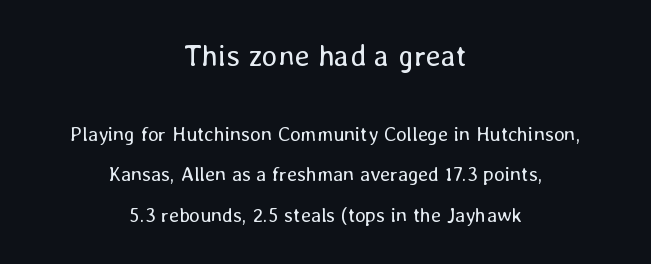
{"italic": "no", "bold": "no", "weight": "regular", "width": "normal", "stroke_contrast": "low", "x_height": "medium", "monospaced": "no", "underline": "no", "align": "center", "line_spacing": "loose", "line_spacing_ratio": 2.01, "letter_spacing": "normal", "letter_spacing_em": 0.0, "larger_block": "first", "size_ratio": 1.5, "glyph_px": 30}
